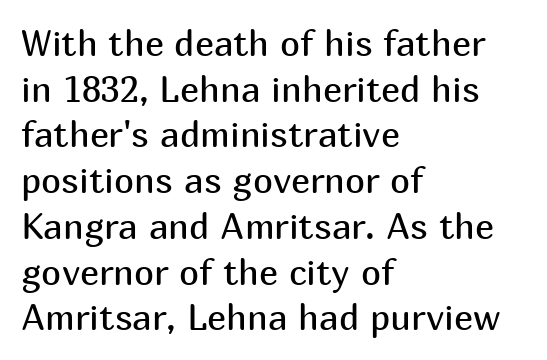
Horizontal alignment here is leftward, the default for most running prose. Note the varied advance widths — an 'i' is clearly narrower than an 'm'. The passage shown is not underscored anywhere. This block has exactly the height ordinary leading produces. Stems and bowls with no extra thickness — not bold.
